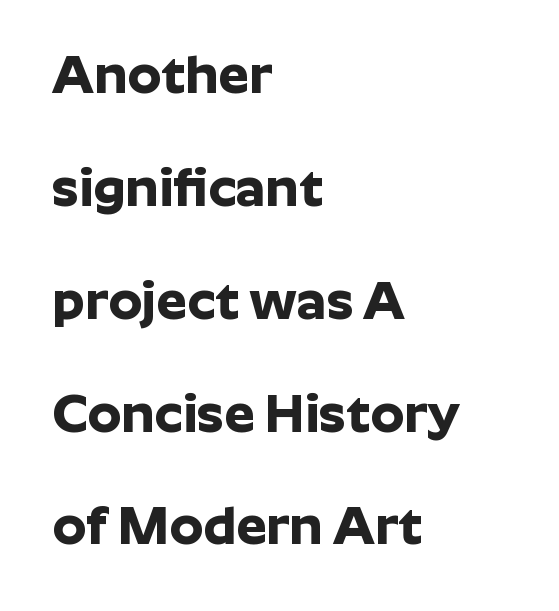
Q: Is the text bold? A: Yes.
Q: Is the text italic (slanted)? A: No, it is upright.
Q: Is the typeface a serif or a sans-serif typeface? A: Sans-serif.
Q: Is the text underlined? A: No.
Q: How is the paragraph aligned? A: Left-aligned.
Q: Is the spacing between letters normal or unusually wide? A: Normal.
Q: Is the spacing between lines tight, normal or loose? A: Loose.
Q: Width (condensed, normal, or wide)? A: Normal.
Q: Stroke contrast? A: Low.
Q: x-height? A: Medium.
Q: Monospaced? A: No.
